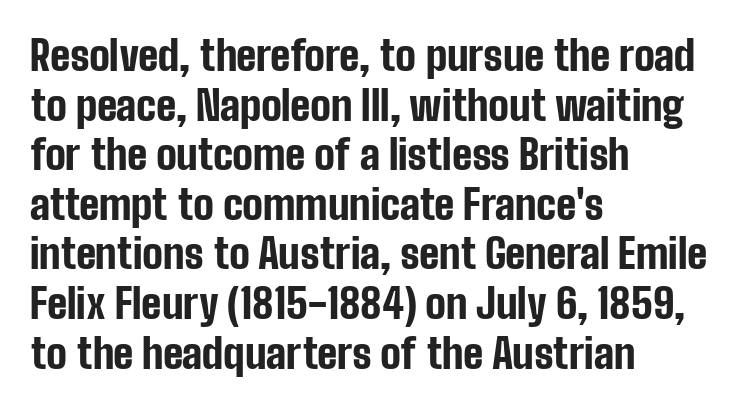
Just letters on the line, the space beneath them empty. Is there any slant? The stems are plumb. One-word summary of the alignment: left. Are there feet on the stems? There aren't — it's a sans. A typesetter would call this zero additional tracking. Proportional: the letters do not fall into vertical columns.
